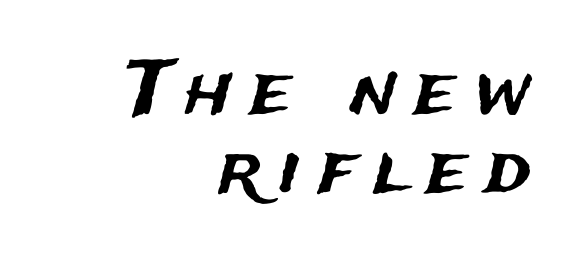
Q: Is the text italic (slanted)? A: Yes.
Q: Is the typeface a serif or a sans-serif typeface? A: Sans-serif.
Q: Is the text underlined? A: No.
Q: How is the paragraph aligned? A: Right-aligned.
Q: Is the spacing between letters normal or unusually wide? A: Unusually wide.
Q: Is the spacing between lines tight, normal or loose? A: Tight.
Q: Width (condensed, normal, or wide)? A: Normal.
Q: Stroke contrast? A: Medium.
Q: x-height? A: Medium.
Q: Monospaced? A: No.
